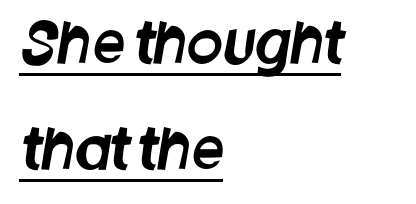
{"serif": "no", "width": "condensed", "stroke_contrast": "low", "x_height": "large", "monospaced": "no", "underline": "yes", "align": "left", "line_spacing_ratio": 1.83, "letter_spacing": "normal", "letter_spacing_em": 0.0, "glyph_px": 58}
